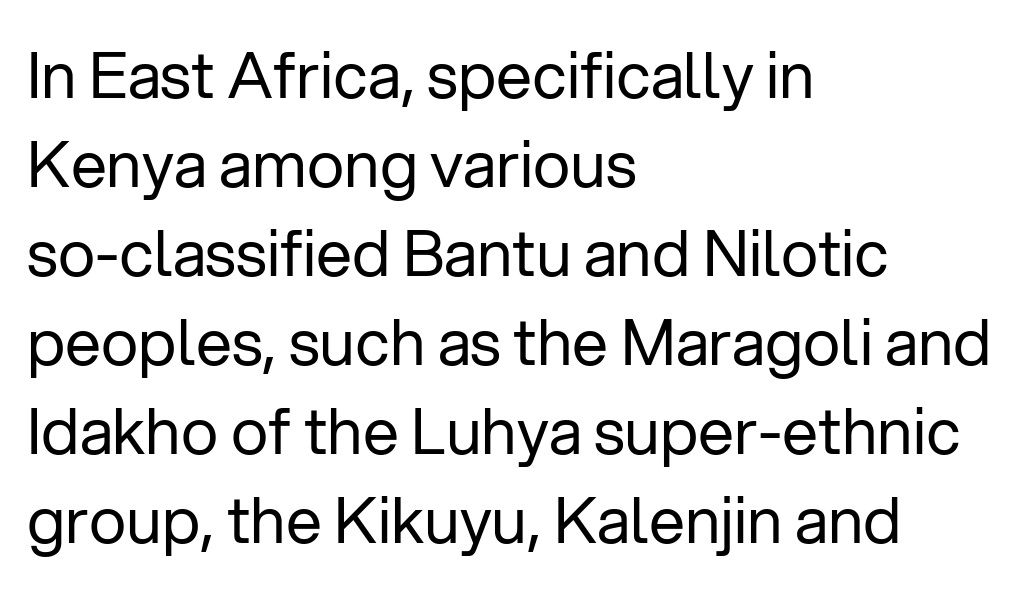
Whoever set this chose a conventional vertical rhythm. Designer's note — italics off, roman on. No word sits above an underline. Regarding serifs, this sample does without them.
